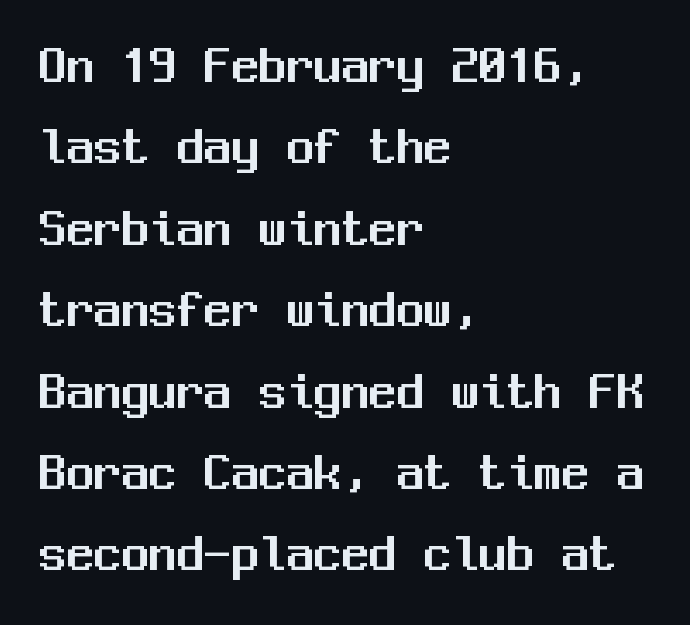
Q: Is the text italic (slanted)? A: No, it is upright.
Q: Is the typeface a serif or a sans-serif typeface? A: Sans-serif.
Q: Is the text underlined? A: No.
Q: How is the paragraph aligned? A: Left-aligned.
Q: Is the spacing between letters normal or unusually wide? A: Normal.
Q: Is the spacing between lines tight, normal or loose? A: Normal.
Q: Width (condensed, normal, or wide)? A: Normal.
Q: Stroke contrast? A: Medium.
Q: x-height? A: Medium.
Q: Monospaced? A: Yes.
